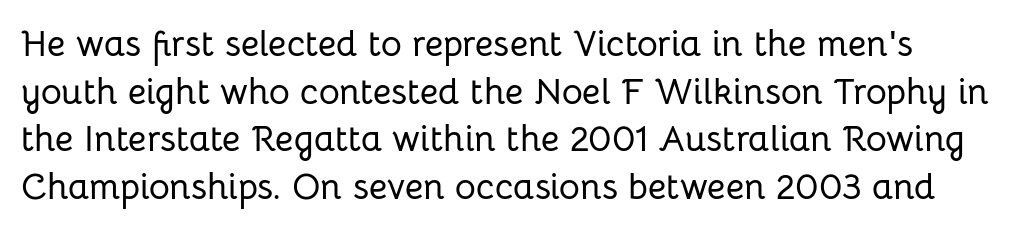
Q: Is the text italic (slanted)? A: No, it is upright.
Q: Is the typeface a serif or a sans-serif typeface? A: Sans-serif.
Q: Is the text underlined? A: No.
Q: Is the spacing between letters normal or unusually wide? A: Normal.
Q: Is the spacing between lines tight, normal or loose? A: Normal.
Q: Width (condensed, normal, or wide)? A: Normal.
Q: Stroke contrast? A: Low.
Q: x-height? A: Medium.
Q: Monospaced? A: No.
